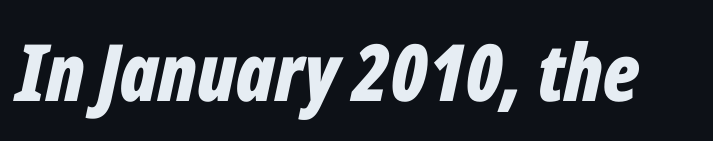
Characters follow at the spacing the type designer built in. Here the designer chose a conventional face with non-uniform glyph widths. Style check: oblique. The typesetting leans heavy: a genuine bold. Plain, unruled lines of type.
